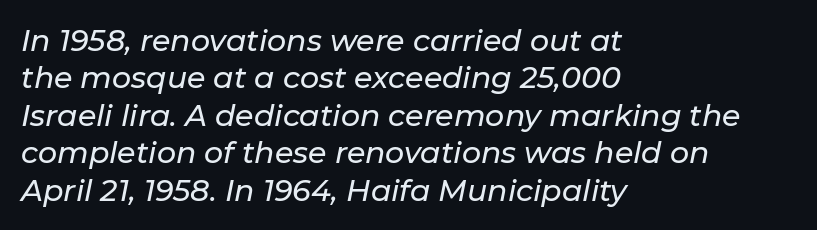
This rendering leaves character spacing at its baseline value. The block of text has a typical density, with ordinary space between rows. The passage is arranged the way most books set body copy — flush left. Do the characters align in a grid? No, the font is proportional. A bare baseline throughout the passage. Style check: oblique.
